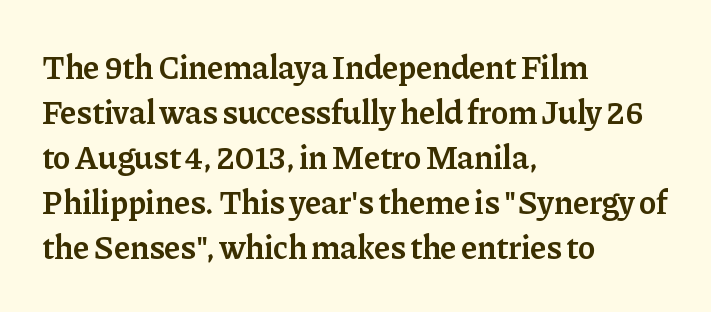
Q: Is the text bold? A: Semi-bold.
Q: Is the text italic (slanted)? A: No, it is upright.
Q: Is the typeface a serif or a sans-serif typeface? A: Serif.
Q: Is the text underlined? A: No.
Q: How is the paragraph aligned? A: Left-aligned.
Q: Is the spacing between letters normal or unusually wide? A: Normal.
Q: Is the spacing between lines tight, normal or loose? A: Normal.
Q: Width (condensed, normal, or wide)? A: Normal.
Q: Stroke contrast? A: Low.
Q: x-height? A: Medium.
Q: Monospaced? A: No.
